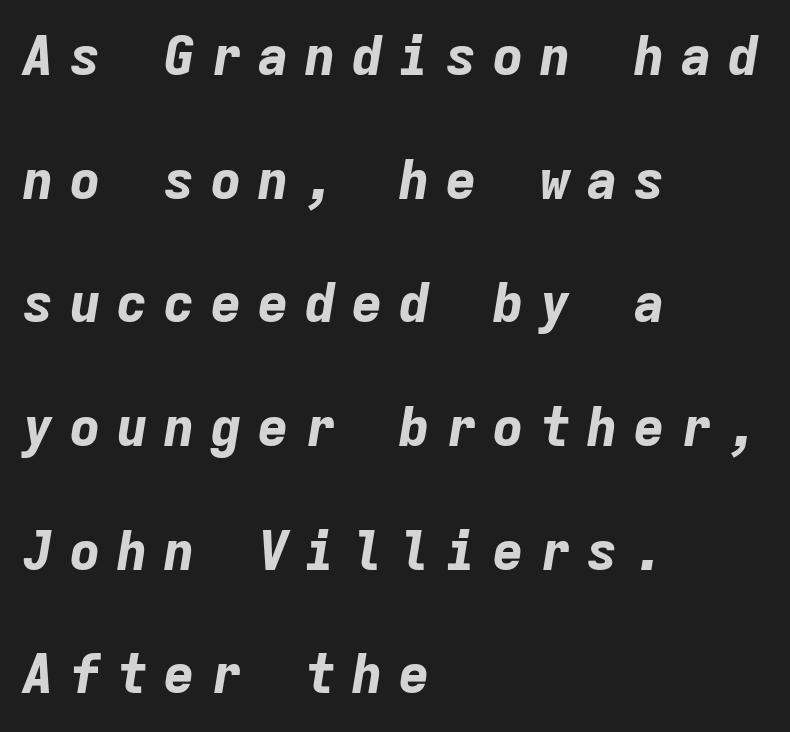
Q: Is the text bold? A: Yes.
Q: Is the text italic (slanted)? A: Yes, it leans right by about 9 degrees.
Q: Is the text underlined? A: No.
Q: How is the paragraph aligned? A: Left-aligned.
Q: Is the spacing between letters normal or unusually wide? A: Unusually wide.
Q: Is the spacing between lines tight, normal or loose? A: Loose.
Q: Width (condensed, normal, or wide)? A: Normal.
Q: Stroke contrast? A: Low.
Q: x-height? A: Medium.
Q: Monospaced? A: Yes.
